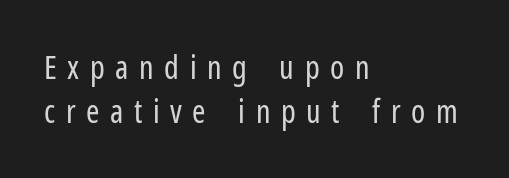
Q: Is the text bold? A: No.
Q: Is the text italic (slanted)? A: No, it is upright.
Q: Is the typeface a serif or a sans-serif typeface? A: Sans-serif.
Q: Is the text underlined? A: No.
Q: How is the paragraph aligned? A: Left-aligned.
Q: Is the spacing between letters normal or unusually wide? A: Unusually wide.
Q: Is the spacing between lines tight, normal or loose? A: Normal.
Q: Width (condensed, normal, or wide)? A: Condensed.
Q: Stroke contrast? A: Low.
Q: x-height? A: Medium.
Q: Monospaced? A: No.
